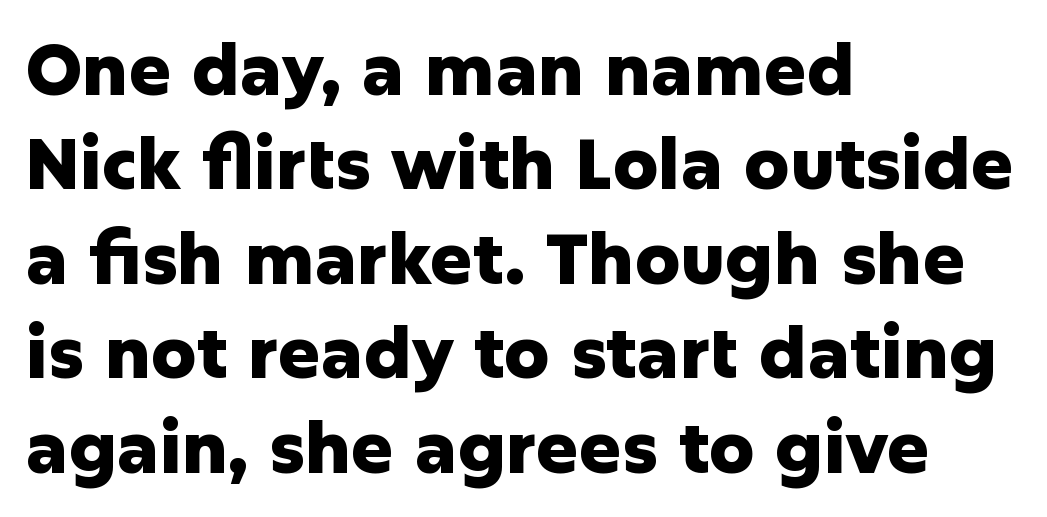
A full-strength bold gives these letters their thick strokes. The glyphs are unaccompanied by any horizontal stroke below them. The designer left line spacing at the default. The passage is arranged the way most books set body copy — flush left. These lines were composed using upright roman letters. The line texture is even and compact thanks to regular tracking.
